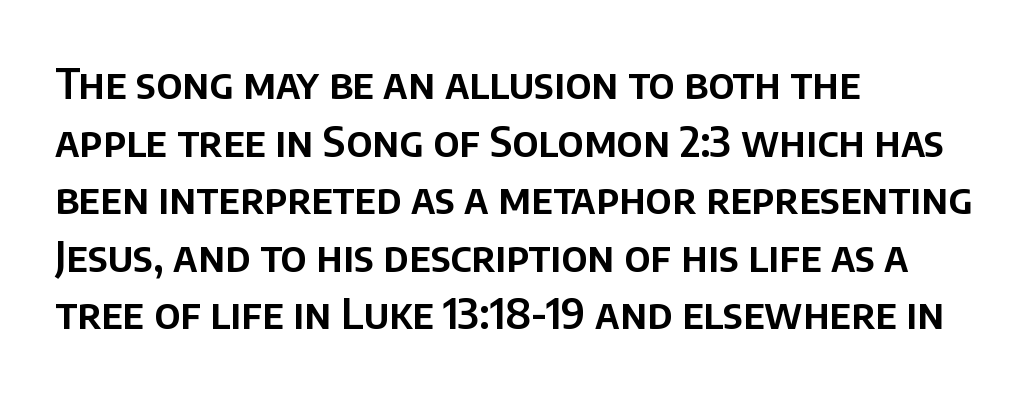
Q: Is the text italic (slanted)? A: No, it is upright.
Q: Is the typeface a serif or a sans-serif typeface? A: Sans-serif.
Q: Is the text underlined? A: No.
Q: How is the paragraph aligned? A: Left-aligned.
Q: Is the spacing between letters normal or unusually wide? A: Normal.
Q: Is the spacing between lines tight, normal or loose? A: Normal.
Q: Width (condensed, normal, or wide)? A: Normal.
Q: Stroke contrast? A: Low.
Q: x-height? A: Large.
Q: Monospaced? A: No.
